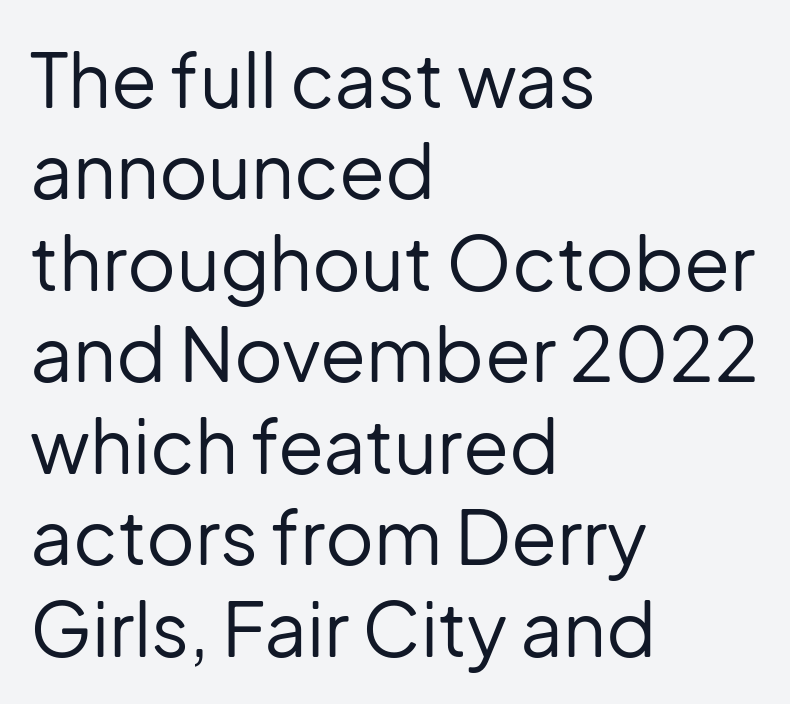
{"serif": "no", "italic": "no", "bold": "no", "weight": "regular", "width": "normal", "stroke_contrast": "low", "x_height": "medium", "monospaced": "no", "underline": "no", "align": "left", "line_spacing_ratio": 1.22, "letter_spacing": "normal", "letter_spacing_em": 0.0, "glyph_px": 75}
